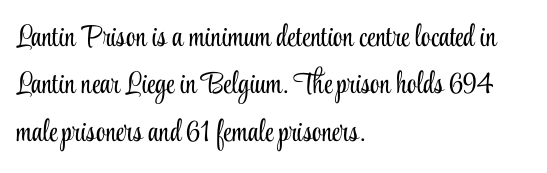
Q: Is the text bold? A: No.
Q: Is the text italic (slanted)? A: Yes.
Q: Is the typeface a serif or a sans-serif typeface? A: Serif.
Q: Is the text underlined? A: No.
Q: How is the paragraph aligned? A: Left-aligned.
Q: Is the spacing between letters normal or unusually wide? A: Normal.
Q: Is the spacing between lines tight, normal or loose? A: Normal.
Q: Width (condensed, normal, or wide)? A: Condensed.
Q: Stroke contrast? A: Low.
Q: x-height? A: Small.
Q: Monospaced? A: No.
